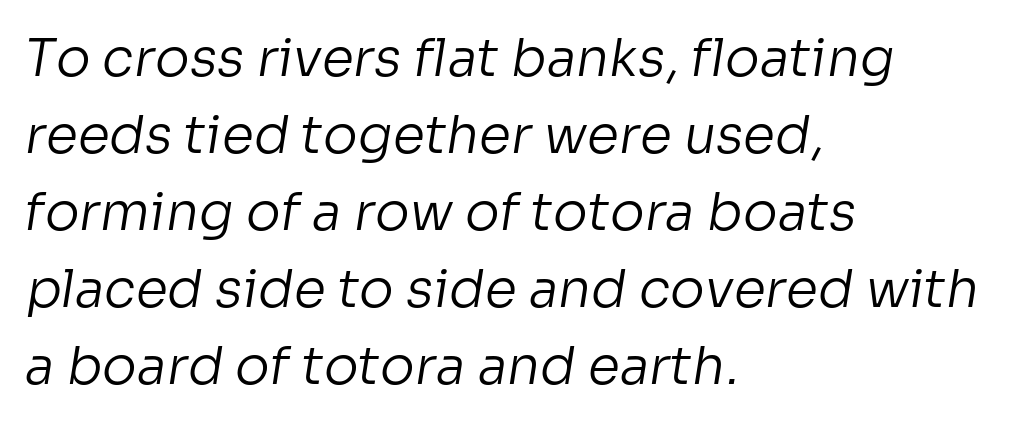
Descender tails drop into unmarked territory. The rendering uses natural spacing where letterforms have individual widths. Typographically, this falls in the sans-serif category. The font is comparable to plain body text, perhaps lighter. There is no visible air inserted between adjacent glyphs.
